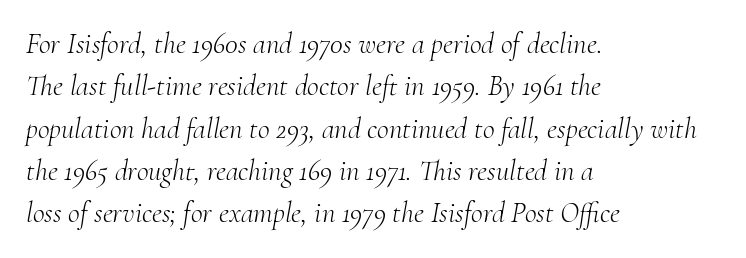
The image shows 29 px light serif type, italic (leaning right); set left-aligned, normal line spacing (1.46x), normal letter spacing, not underlined; medium stroke contrast and a small x-height.
